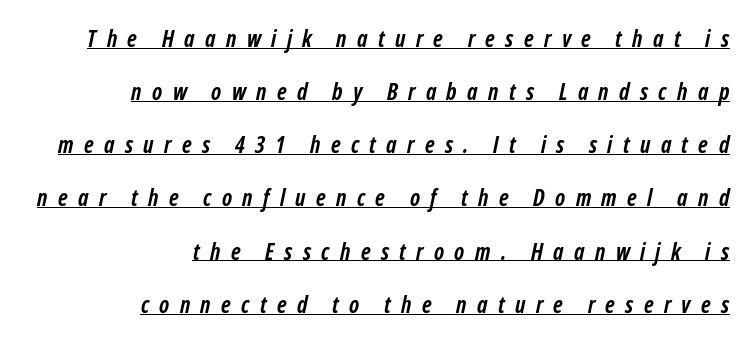
Q: Is the text bold? A: Yes.
Q: Is the text italic (slanted)? A: Yes, it leans right by about 12 degrees.
Q: Is the text underlined? A: Yes.
Q: How is the paragraph aligned? A: Right-aligned.
Q: Is the spacing between letters normal or unusually wide? A: Unusually wide.
Q: Is the spacing between lines tight, normal or loose? A: Loose.
